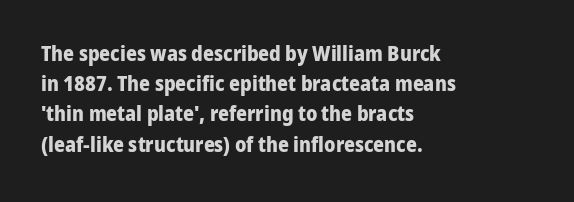
{"italic": "no", "bold": "yes", "underline": "no", "align": "left", "line_spacing": "normal", "line_spacing_ratio": 1.44, "letter_spacing": "normal", "letter_spacing_em": 0.0, "glyph_px": 21}
